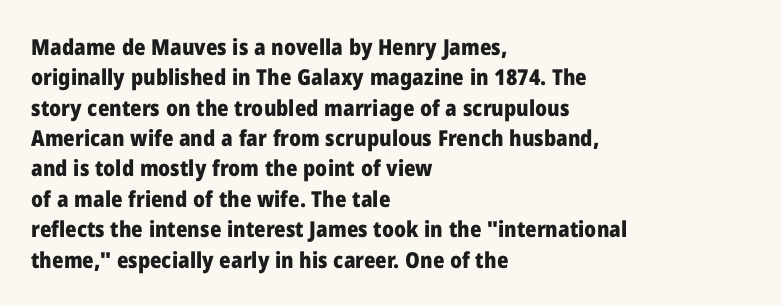
The paragraph shown leans on its left margin. The glyphs have the mass of a bold cut. How are the letters spaced? Ordinarily, with no added tracking. This sample uses an upright cut, with every glyph sitting square on the baseline.
